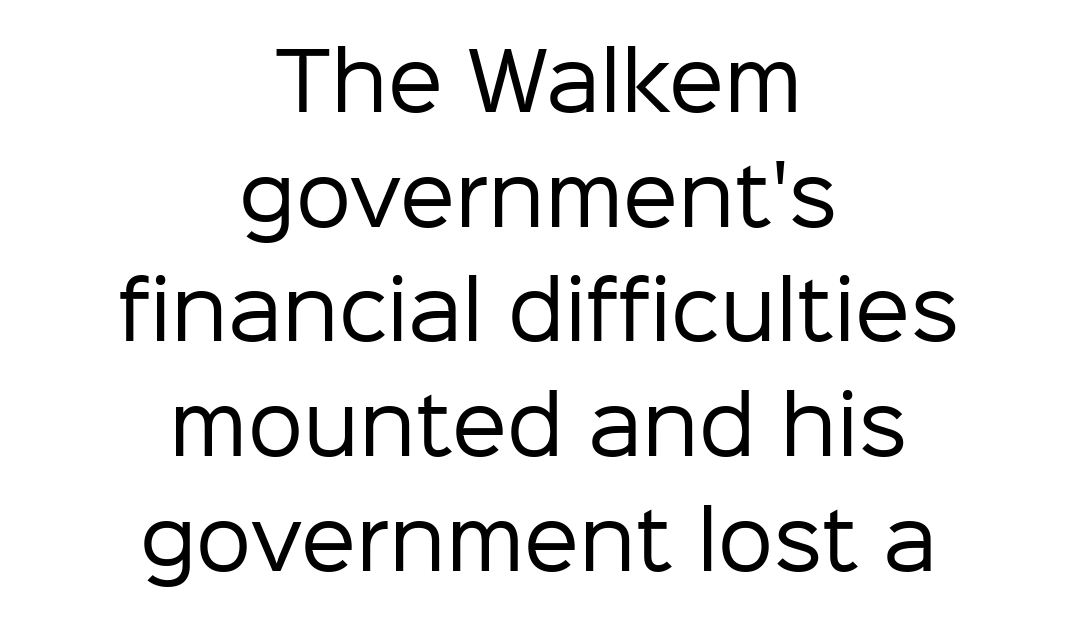
Q: Is the text bold? A: No.
Q: Is the text italic (slanted)? A: No, it is upright.
Q: Is the typeface a serif or a sans-serif typeface? A: Sans-serif.
Q: Is the text underlined? A: No.
Q: How is the paragraph aligned? A: Centered.
Q: Is the spacing between letters normal or unusually wide? A: Normal.
Q: Is the spacing between lines tight, normal or loose? A: Normal.
Q: Width (condensed, normal, or wide)? A: Normal.
Q: Stroke contrast? A: Low.
Q: x-height? A: Medium.
Q: Monospaced? A: No.
